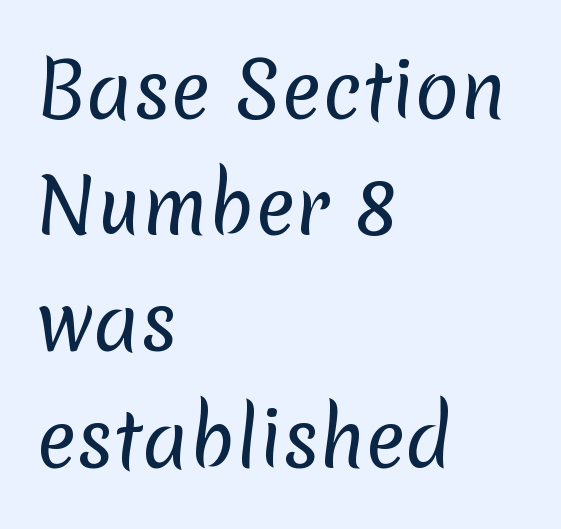
{"serif": "no", "bold": "no", "weight": "regular", "width": "normal", "stroke_contrast": "low", "x_height": "medium", "monospaced": "no", "underline": "no", "align": "left", "line_spacing": "normal", "line_spacing_ratio": 1.57, "letter_spacing": "normal", "letter_spacing_em": 0.0, "glyph_px": 74}
